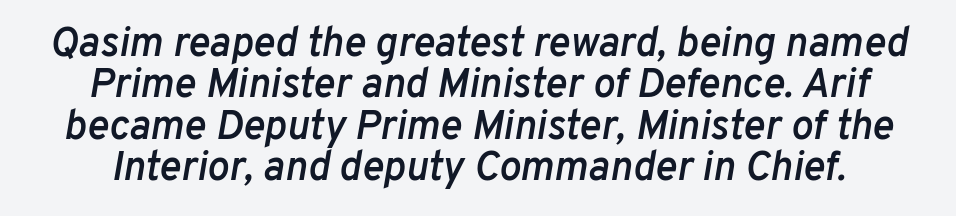
The horizontal fit of the characters is conventional and even. Every letter is mildly thick-stroked: semibold rather than bold. Looks like regular typesetting: each glyph gets only the width it needs. Compared with typical paragraphs, the rows here are closer together. Teacher's note: observe the equal gaps on both sides — that is centered alignment.
